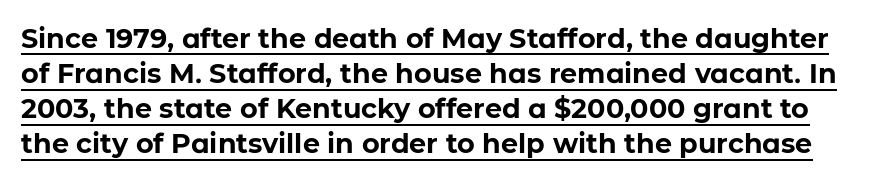
The image shows 27 px bold type, upright; set normal line spacing (1.3x), normal letter spacing, underlined.
